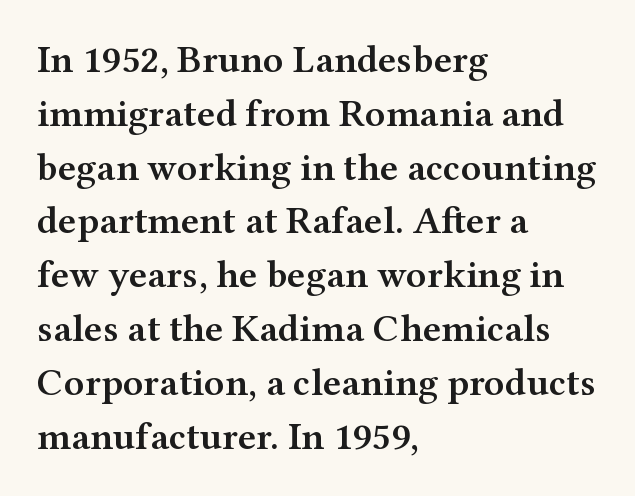
The image shows 39 px semibold, wide serif type, upright; set left-aligned, normal line spacing (1.38x), normal letter spacing, not underlined; medium stroke contrast and a medium x-height.
